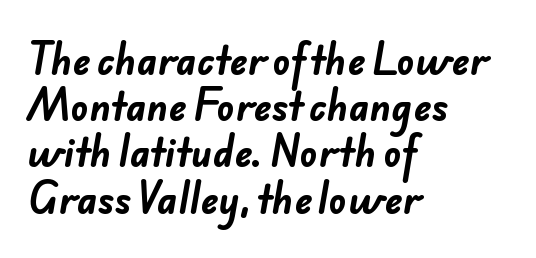
Q: Is the text bold? A: Yes.
Q: Is the typeface a serif or a sans-serif typeface? A: Sans-serif.
Q: Is the text underlined? A: No.
Q: How is the paragraph aligned? A: Left-aligned.
Q: Is the spacing between letters normal or unusually wide? A: Normal.
Q: Is the spacing between lines tight, normal or loose? A: Normal.
Q: Width (condensed, normal, or wide)? A: Normal.
Q: Stroke contrast? A: Low.
Q: x-height? A: Small.
Q: Monospaced? A: No.
